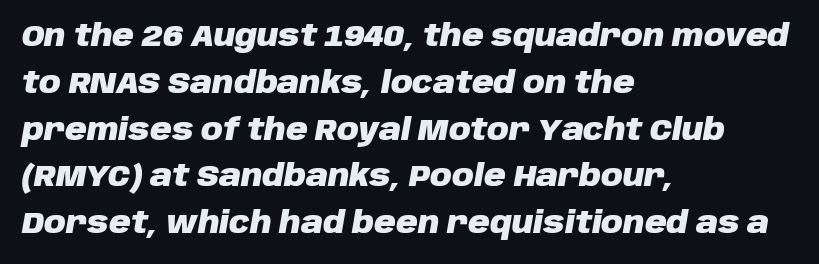
{"italic": "yes", "lean": "right", "slant_degrees": 10, "bold": "yes", "weight": "heavy", "width": "normal", "stroke_contrast": "low", "x_height": "large", "monospaced": "no", "underline": "no", "align": "left", "line_spacing": "normal", "line_spacing_ratio": 1.56, "letter_spacing": "normal", "letter_spacing_em": 0.0, "glyph_px": 30}
